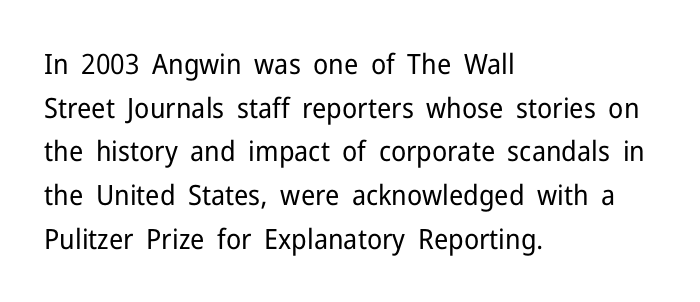
{"serif": "no", "italic": "no", "bold": "no", "weight": "regular", "width": "normal", "stroke_contrast": "low", "x_height": "medium", "monospaced": "no", "underline": "no", "align": "left", "line_spacing": "normal", "line_spacing_ratio": 1.56, "letter_spacing": "normal", "letter_spacing_em": 0.0, "glyph_px": 28}
